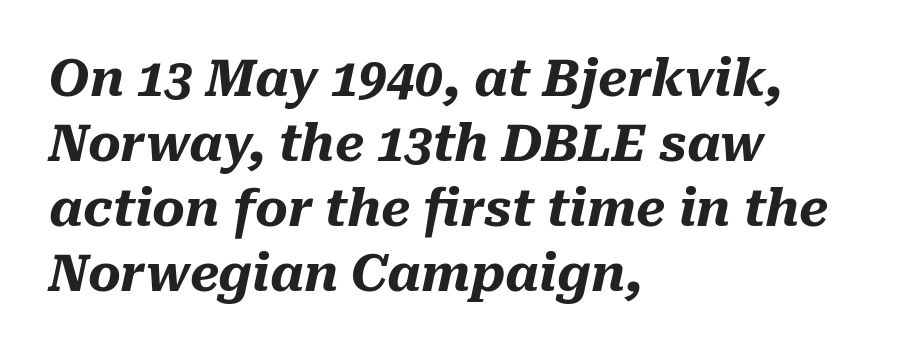
Q: Is the text bold? A: Yes.
Q: Is the text italic (slanted)? A: Yes, it leans right by about 10 degrees.
Q: Is the text underlined? A: No.
Q: How is the paragraph aligned? A: Left-aligned.
Q: Is the spacing between letters normal or unusually wide? A: Normal.
Q: Is the spacing between lines tight, normal or loose? A: Normal.
Q: Width (condensed, normal, or wide)? A: Normal.
Q: Stroke contrast? A: Medium.
Q: x-height? A: Medium.
Q: Monospaced? A: No.
